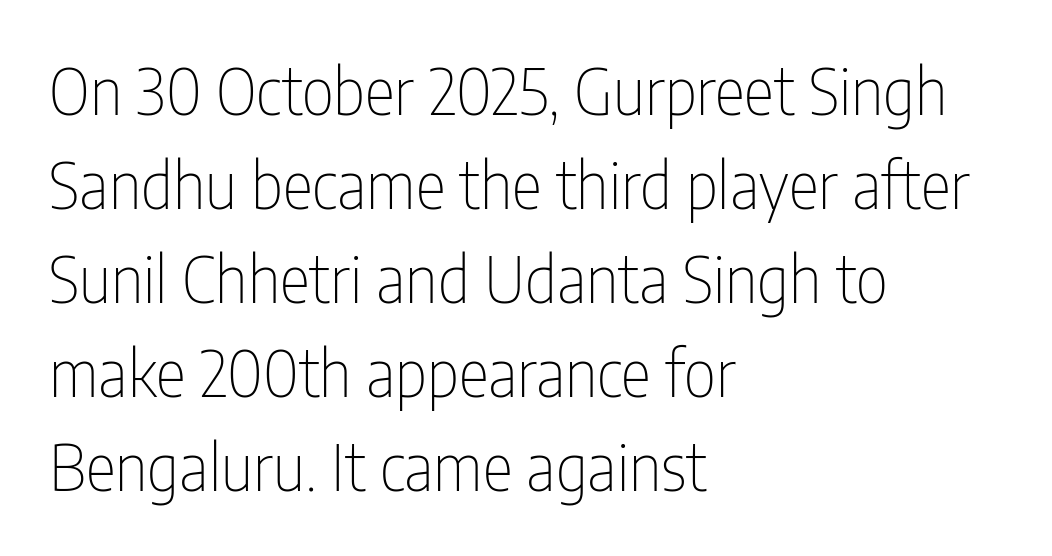
{"serif": "no", "italic": "no", "bold": "no", "weight": "thin", "width": "condensed", "stroke_contrast": "low", "x_height": "medium", "monospaced": "no", "underline": "no", "align": "left", "line_spacing": "normal", "line_spacing_ratio": 1.47, "letter_spacing": "normal", "letter_spacing_em": 0.0, "glyph_px": 64}
